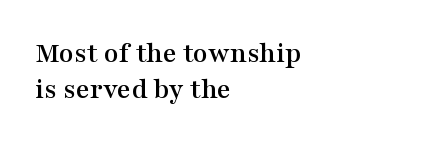
{"serif": "yes", "italic": "no", "width": "wide", "stroke_contrast": "medium", "x_height": "medium", "monospaced": "no", "underline": "no", "align": "left", "line_spacing_ratio": 1.19, "letter_spacing": "normal", "letter_spacing_em": 0.0, "glyph_px": 30}
